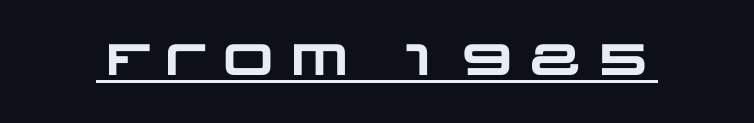
{"serif": "no", "bold": "yes", "weight": "heavy", "width": "wide", "stroke_contrast": "low", "x_height": "large", "monospaced": "no", "underline": "yes", "letter_spacing": "normal", "letter_spacing_em": 0.0, "glyph_px": 44}
